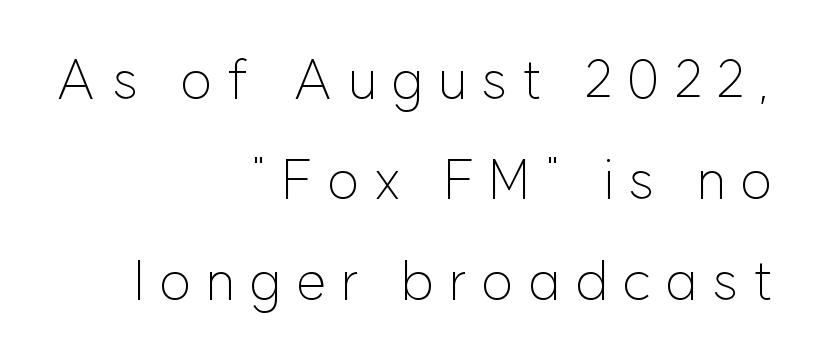
Q: Is the text bold? A: No.
Q: Is the text italic (slanted)? A: No, it is upright.
Q: Is the typeface a serif or a sans-serif typeface? A: Sans-serif.
Q: Is the text underlined? A: No.
Q: How is the paragraph aligned? A: Right-aligned.
Q: Is the spacing between letters normal or unusually wide? A: Unusually wide.
Q: Width (condensed, normal, or wide)? A: Normal.
Q: Stroke contrast? A: Low.
Q: x-height? A: Medium.
Q: Monospaced? A: No.
